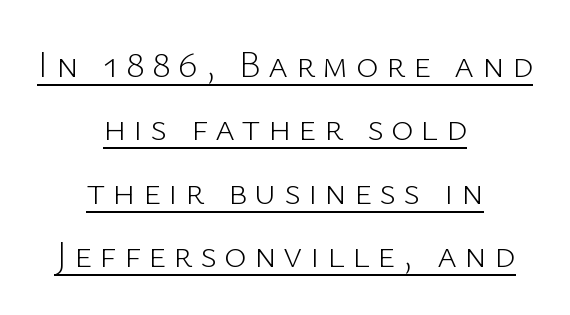
{"serif": "no", "italic": "no", "bold": "no", "weight": "light", "width": "normal", "stroke_contrast": "low", "x_height": "medium", "monospaced": "no", "underline": "yes", "align": "center", "line_spacing": "normal", "line_spacing_ratio": 1.67, "glyph_px": 38}
